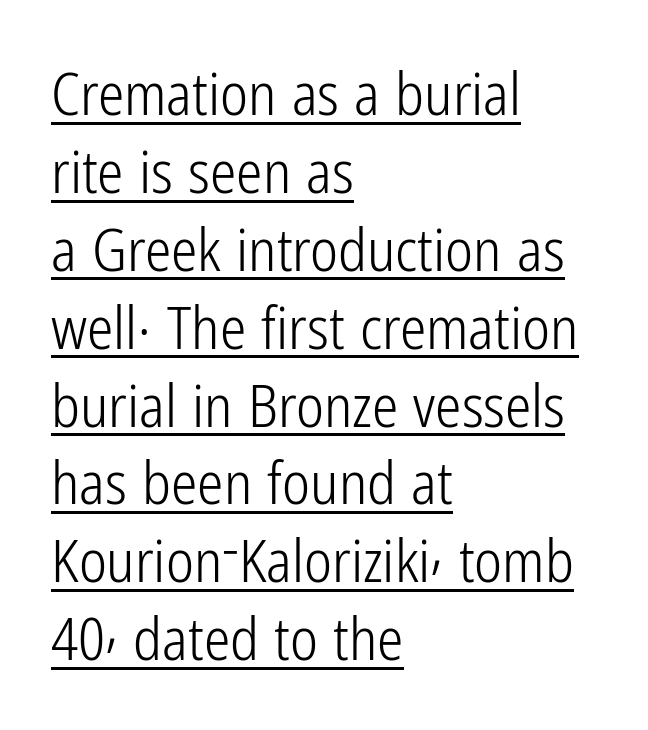
{"serif": "no", "italic": "no", "bold": "no", "weight": "light", "width": "condensed", "stroke_contrast": "low", "x_height": "medium", "monospaced": "no", "underline": "yes", "align": "left", "line_spacing": "normal", "line_spacing_ratio": 1.32, "letter_spacing": "normal", "letter_spacing_em": 0.0, "glyph_px": 59}
